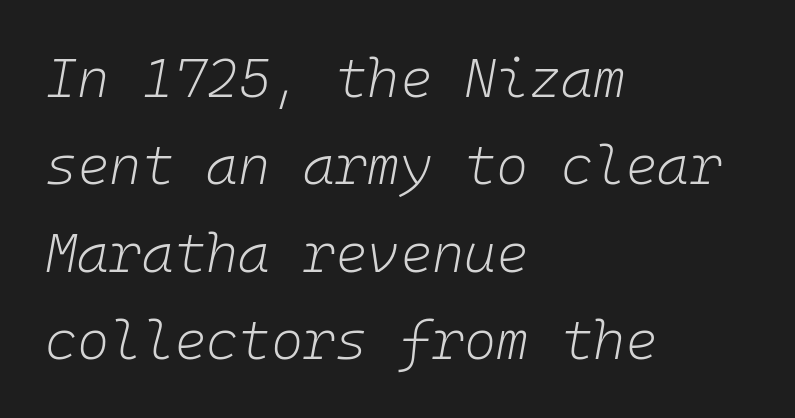
A classic flush-left, rag-right setting is used for this passage. Students, observe: this is what conventionally led text looks like. Compared with a typical body face, this is equally light or lighter still. Beneath every word, the page is bare. The text carries the slant typical of an italic or oblique font. The type is set solid horizontally, with unmodified tracking.
